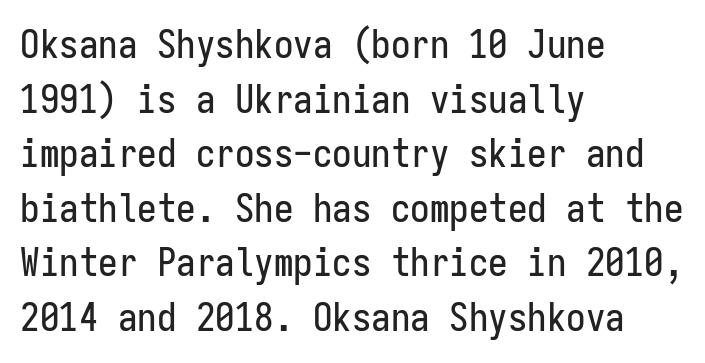
Q: Is the text italic (slanted)? A: No, it is upright.
Q: Is the typeface a serif or a sans-serif typeface? A: Sans-serif.
Q: Is the text underlined? A: No.
Q: How is the paragraph aligned? A: Left-aligned.
Q: Is the spacing between letters normal or unusually wide? A: Normal.
Q: Is the spacing between lines tight, normal or loose? A: Normal.
Q: Width (condensed, normal, or wide)? A: Condensed.
Q: Stroke contrast? A: Low.
Q: x-height? A: Medium.
Q: Monospaced? A: Yes.
